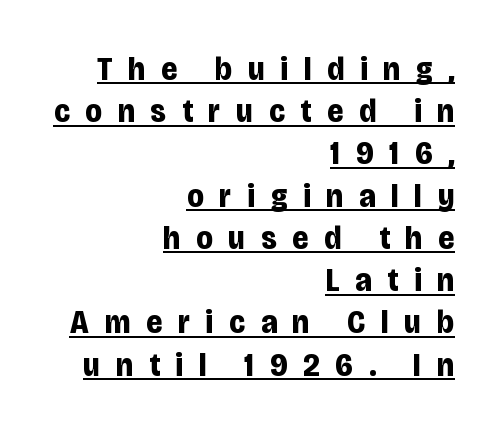
Q: Is the text bold? A: Yes.
Q: Is the text italic (slanted)? A: No, it is upright.
Q: Is the typeface a serif or a sans-serif typeface? A: Sans-serif.
Q: Is the text underlined? A: Yes.
Q: How is the paragraph aligned? A: Right-aligned.
Q: Is the spacing between letters normal or unusually wide? A: Unusually wide.
Q: Is the spacing between lines tight, normal or loose? A: Normal.
Q: Width (condensed, normal, or wide)? A: Condensed.
Q: Stroke contrast? A: Low.
Q: x-height? A: Large.
Q: Monospaced? A: No.
